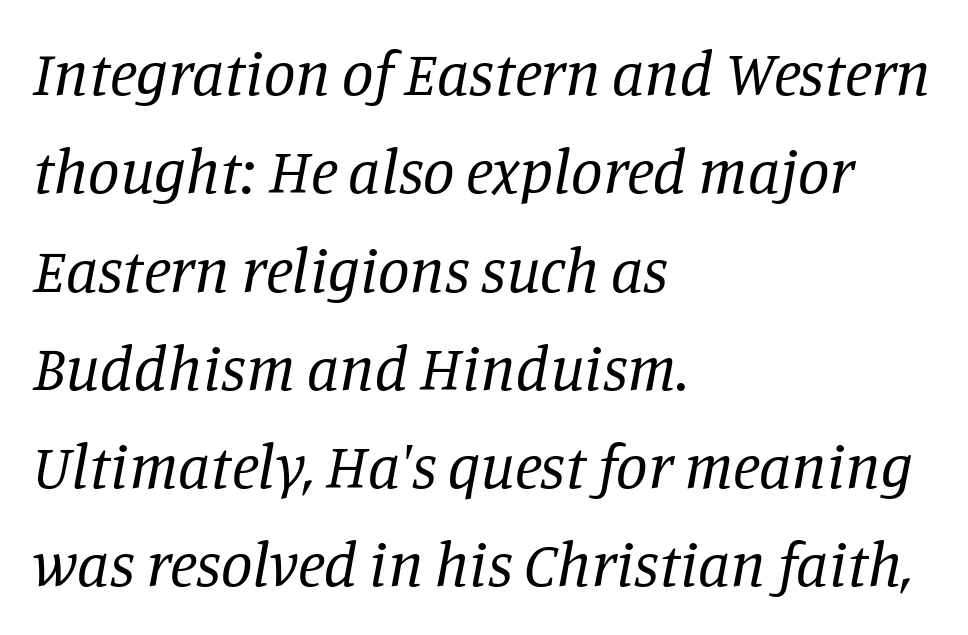
{"serif": "yes", "italic": "yes", "lean": "right", "slant_degrees": 11, "bold": "no", "weight": "regular", "width": "normal", "stroke_contrast": "low", "x_height": "large", "monospaced": "no", "underline": "no", "align": "left", "line_spacing": "normal", "line_spacing_ratio": 1.56, "letter_spacing": "normal", "letter_spacing_em": 0.0, "glyph_px": 63}
